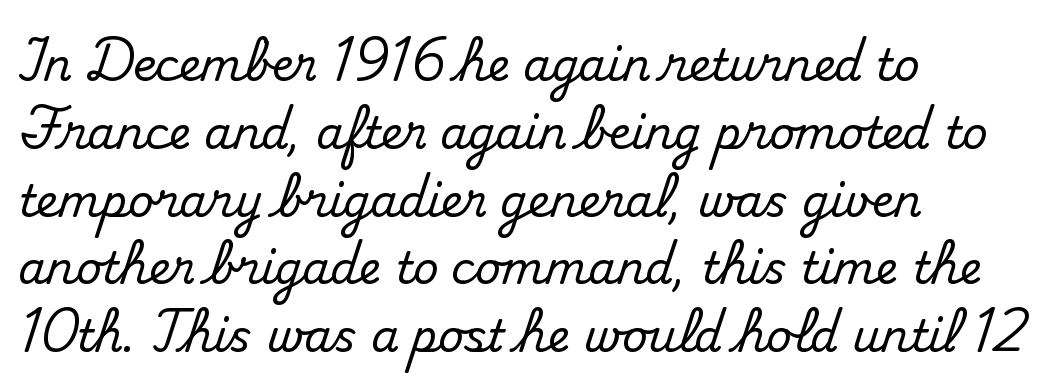
The image shows 44 px serif type; set left-aligned, normal line spacing (1.54x), normal letter spacing, not underlined; medium stroke contrast and a small x-height.
